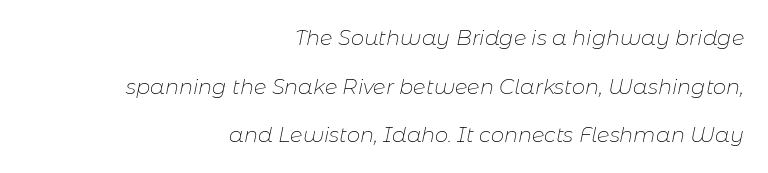
The image shows 21 px text type, italic (leaning right); set right-aligned, loose line spacing (2.32x), normal letter spacing, not underlined.
